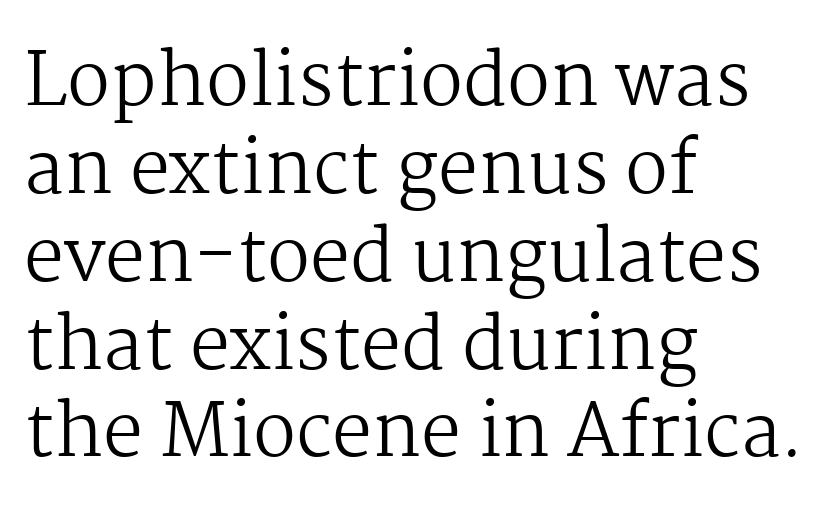
{"serif": "yes", "italic": "no", "bold": "no", "weight": "regular", "width": "normal", "stroke_contrast": "medium", "x_height": "medium", "monospaced": "no", "underline": "no", "align": "left", "line_spacing_ratio": 1.22, "letter_spacing": "normal", "letter_spacing_em": 0.0, "glyph_px": 72}
